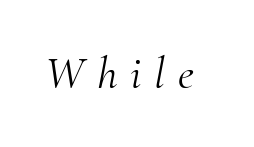
{"serif": "yes", "italic": "yes", "lean": "right", "slant_degrees": 10, "bold": "no", "weight": "light", "width": "normal", "stroke_contrast": "medium", "x_height": "small", "monospaced": "no", "underline": "no", "letter_spacing": "wide", "letter_spacing_em": 0.28, "glyph_px": 46}
